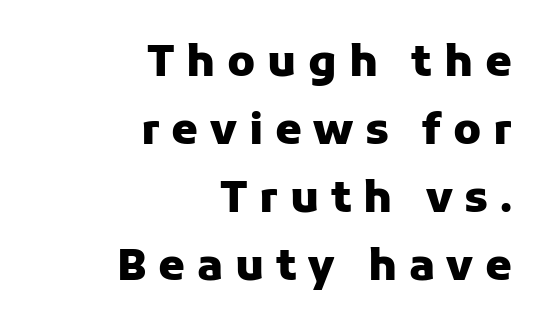
{"serif": "no", "italic": "no", "bold": "yes", "weight": "heavy", "width": "normal", "stroke_contrast": "low", "x_height": "medium", "monospaced": "no", "underline": "no", "align": "right", "line_spacing": "normal", "line_spacing_ratio": 1.58, "letter_spacing": "wide", "letter_spacing_em": 0.27, "glyph_px": 43}
